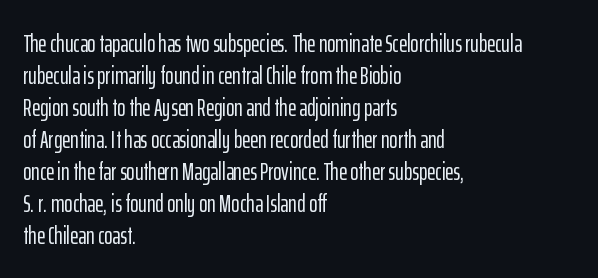
{"italic": "no", "underline": "no", "align": "left", "line_spacing": "normal", "line_spacing_ratio": 1.28, "letter_spacing": "normal", "letter_spacing_em": 0.0, "glyph_px": 25}
